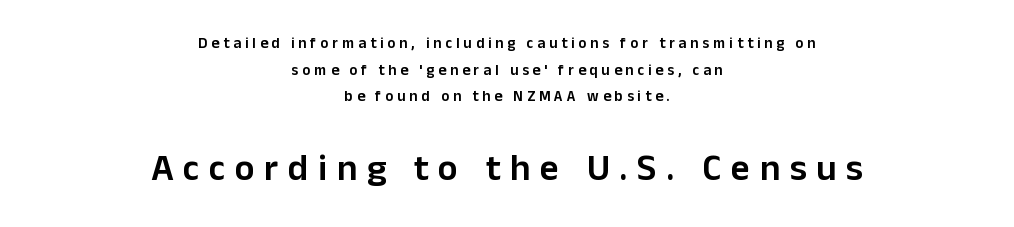
{"serif": "no", "italic": "no", "bold": "semi", "weight": "semibold", "width": "normal", "stroke_contrast": "low", "x_height": "medium", "monospaced": "no", "underline": "no", "align": "center", "line_spacing_ratio": 1.78, "letter_spacing": "wide", "letter_spacing_em": 0.26, "larger_block": "second", "size_ratio": 2.47, "glyph_px": 37}
